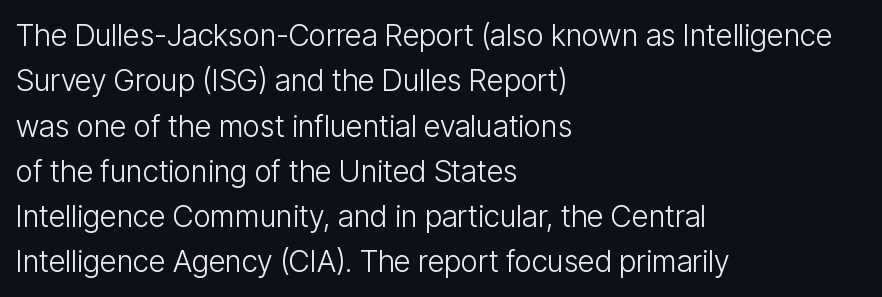
{"serif": "no", "italic": "no", "bold": "no", "weight": "light", "width": "condensed", "stroke_contrast": "low", "x_height": "medium", "monospaced": "no", "underline": "no", "align": "left", "line_spacing": "normal", "line_spacing_ratio": 1.51, "letter_spacing": "normal", "letter_spacing_em": 0.0, "glyph_px": 30}
